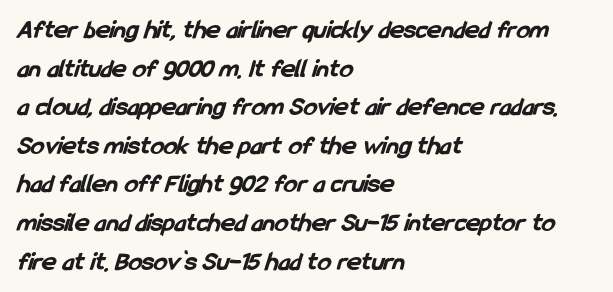
Q: Is the text bold? A: Yes.
Q: Is the text underlined? A: No.
Q: How is the paragraph aligned? A: Left-aligned.
Q: Is the spacing between letters normal or unusually wide? A: Normal.
Q: Is the spacing between lines tight, normal or loose? A: Normal.
